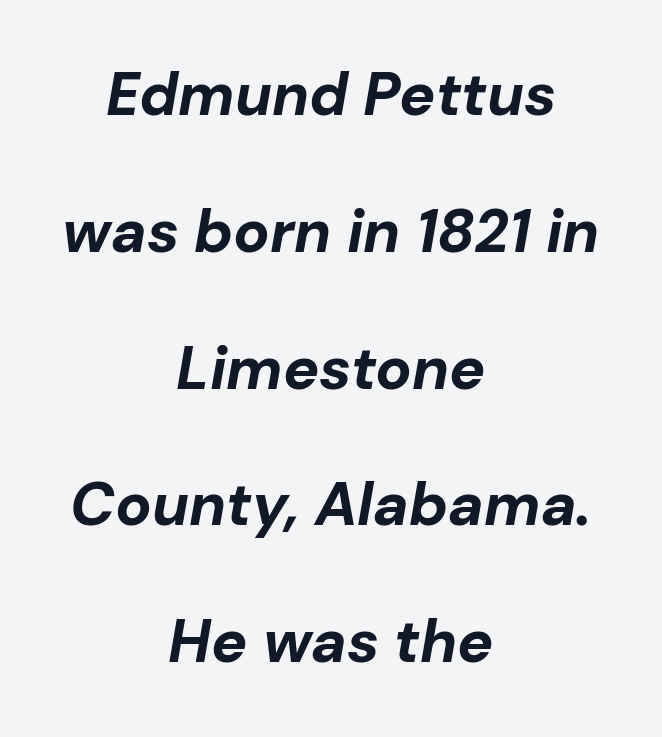
The image shows 60 px bold type, italic (leaning right); set centered, loose line spacing (2.28x), normal letter spacing, not underlined; low stroke contrast and a medium x-height.
